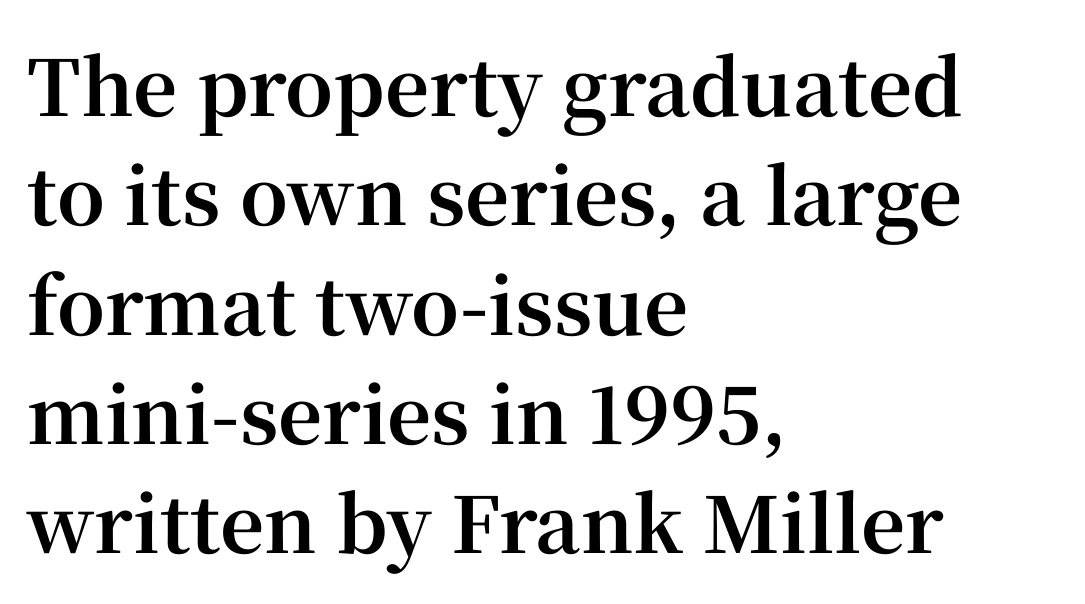
Q: Is the text bold? A: Yes.
Q: Is the text italic (slanted)? A: No, it is upright.
Q: Is the typeface a serif or a sans-serif typeface? A: Serif.
Q: Is the text underlined? A: No.
Q: How is the paragraph aligned? A: Left-aligned.
Q: Is the spacing between letters normal or unusually wide? A: Normal.
Q: Is the spacing between lines tight, normal or loose? A: Normal.
Q: Width (condensed, normal, or wide)? A: Normal.
Q: Stroke contrast? A: High.
Q: x-height? A: Medium.
Q: Monospaced? A: No.
